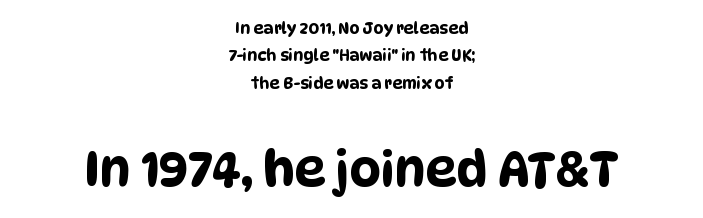
Proportional: the letters do not fall into vertical columns. These lines keep a tight, regular rhythm from letter to letter. Horizontal alignment here is central, giving a formal, balanced look. Rule under the text: the space is simply empty. Bigger letters appear in the bottom chunk; the top chunk is reduced. To sum up the face: it is a sans, with no serifs.
